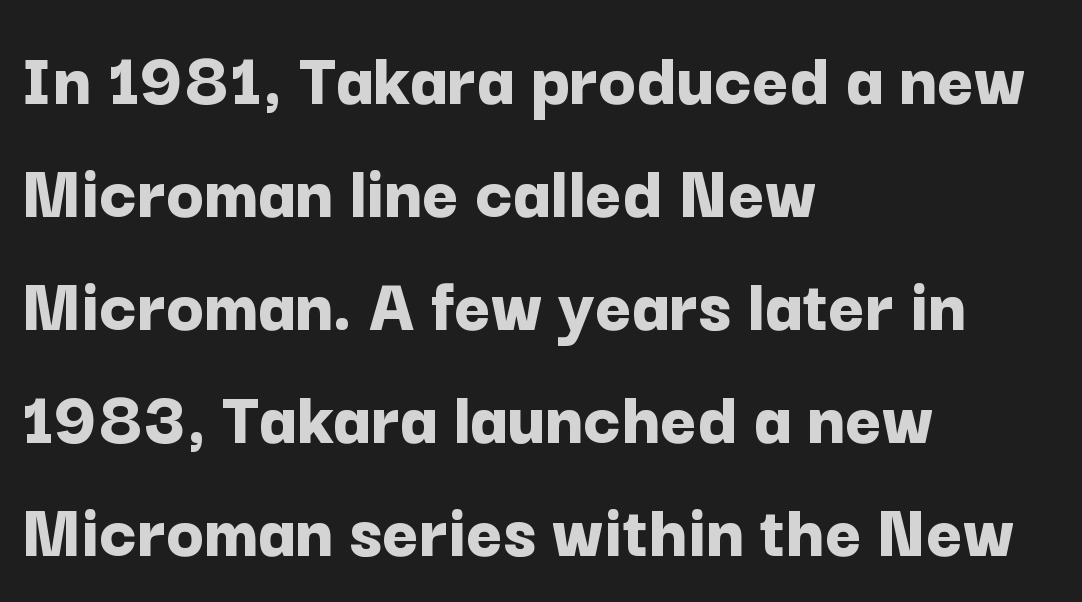
The image shows 78 px bold sans-serif type, upright; set left-aligned, normal line spacing (1.45x), normal letter spacing, not underlined; low stroke contrast and a medium x-height.
